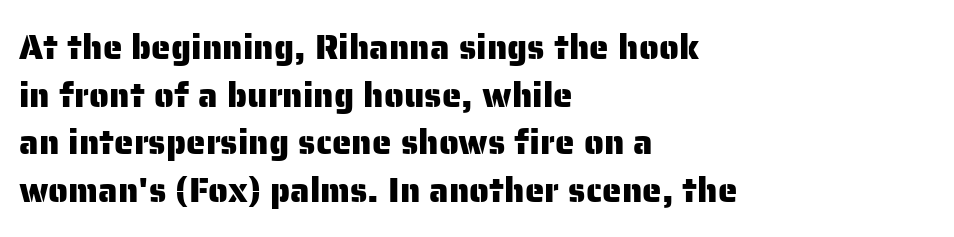
The image shows 35 px sans-serif type, upright; set left-aligned, normal line spacing (1.36x), normal letter spacing, not underlined; low stroke contrast and a medium x-height.
